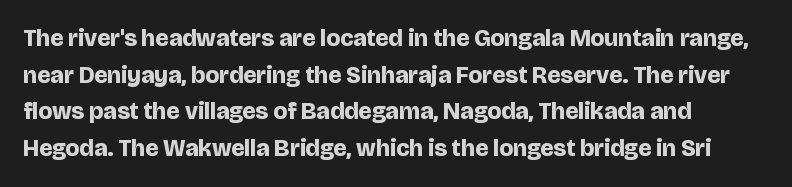
The image shows 24 px bold type, upright; set left-aligned, normal line spacing (1.53x), normal letter spacing, not underlined.
